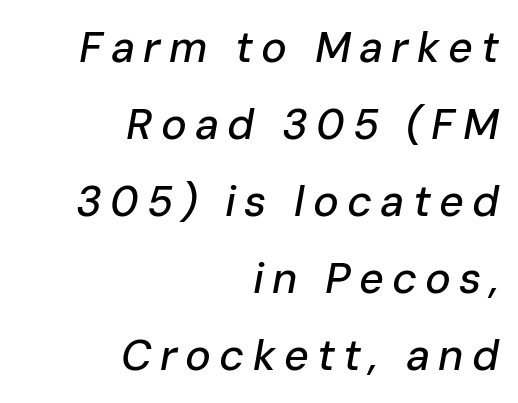
Q: Is the text italic (slanted)? A: Yes, it leans right by about 10 degrees.
Q: Is the text underlined? A: No.
Q: How is the paragraph aligned? A: Right-aligned.
Q: Width (condensed, normal, or wide)? A: Normal.
Q: Stroke contrast? A: Low.
Q: x-height? A: Medium.
Q: Monospaced? A: No.
